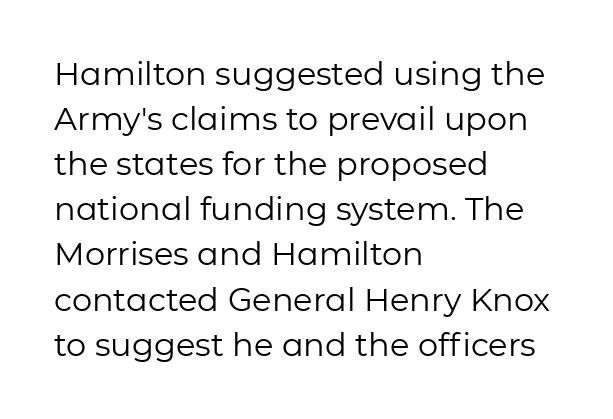
{"serif": "no", "italic": "no", "bold": "no", "weight": "regular", "width": "normal", "stroke_contrast": "low", "x_height": "medium", "monospaced": "no", "underline": "no", "align": "left", "line_spacing": "normal", "line_spacing_ratio": 1.41, "letter_spacing": "normal", "letter_spacing_em": 0.0, "glyph_px": 32}
